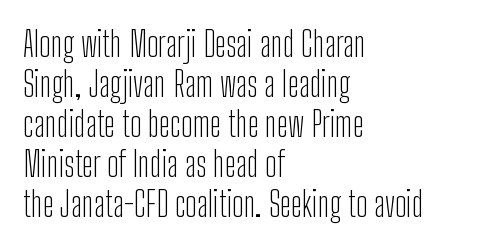
Here the designer chose a conventional face with non-uniform glyph widths. Italic? Not at all — the glyphs are vertical. Glyph-to-glyph distance matches everyday printed text. The rag falls on the right side of this text block.
